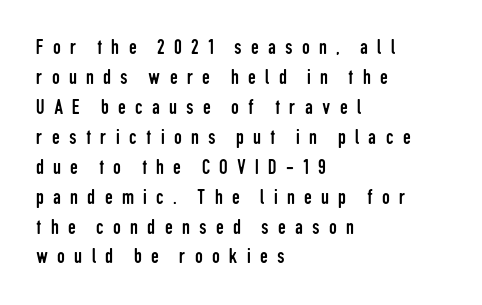
The image shows 22 px text type, upright; set left-aligned, normal line spacing (1.36x), unusually wide letter spacing (+0.42 em), not underlined.
